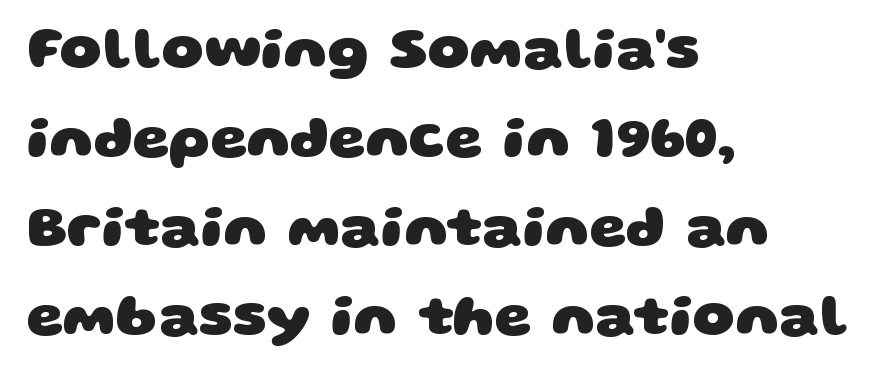
Q: Is the text bold? A: Yes.
Q: Is the typeface a serif or a sans-serif typeface? A: Sans-serif.
Q: Is the text underlined? A: No.
Q: How is the paragraph aligned? A: Left-aligned.
Q: Is the spacing between letters normal or unusually wide? A: Normal.
Q: Is the spacing between lines tight, normal or loose? A: Normal.
Q: Width (condensed, normal, or wide)? A: Wide.
Q: Stroke contrast? A: Low.
Q: x-height? A: Large.
Q: Monospaced? A: No.
